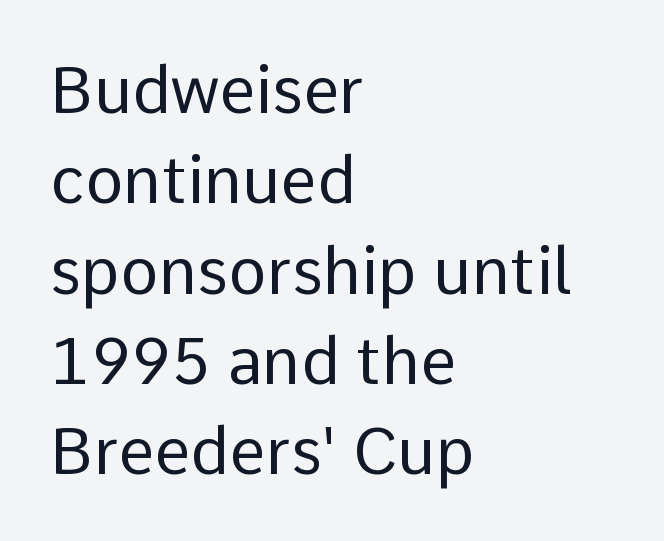
The image shows 65 px regular-weight sans-serif type, upright; set left-aligned, normal line spacing (1.39x), normal letter spacing, not underlined; low stroke contrast and a medium x-height.
